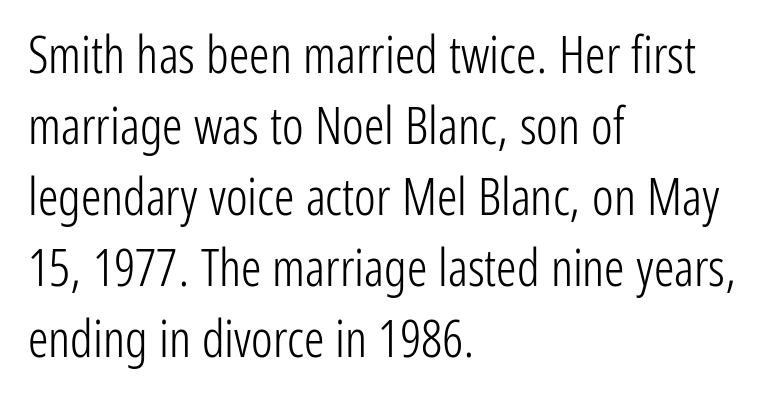
{"serif": "no", "italic": "no", "bold": "no", "weight": "light", "width": "condensed", "stroke_contrast": "low", "x_height": "medium", "monospaced": "no", "underline": "no", "align": "left", "line_spacing": "normal", "line_spacing_ratio": 1.39, "letter_spacing": "normal", "letter_spacing_em": 0.0, "glyph_px": 51}
